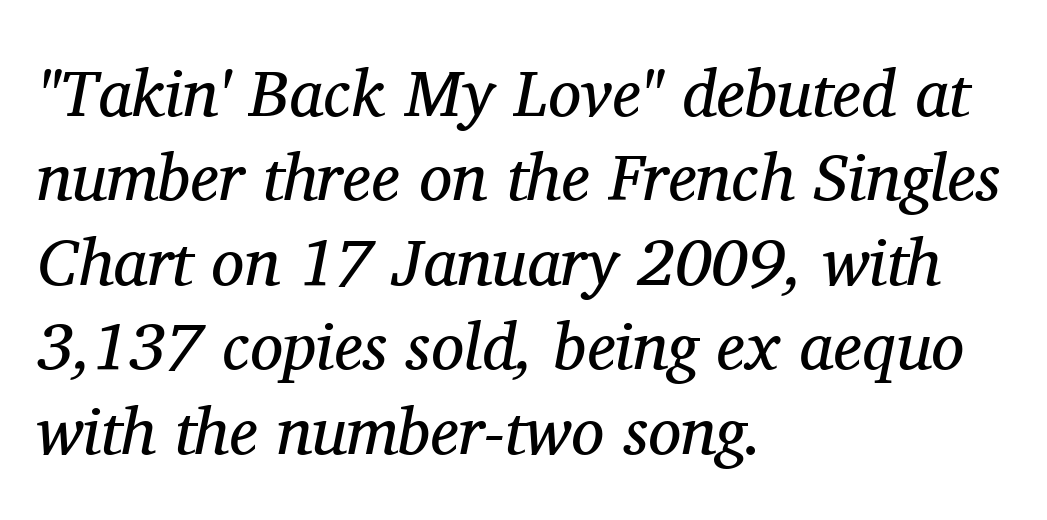
The image shows 66 px regular-weight serif type, italic (leaning right); set left-aligned, normal line spacing (1.28x), normal letter spacing, not underlined; medium stroke contrast and a medium x-height.
